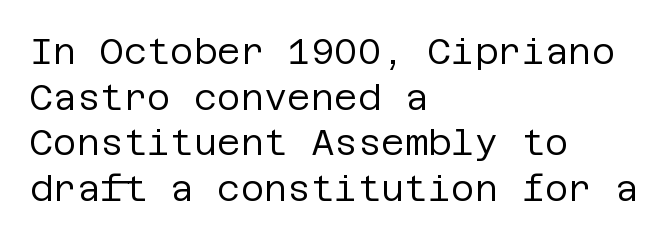
Q: Is the text bold? A: No.
Q: Is the text italic (slanted)? A: No, it is upright.
Q: Is the typeface a serif or a sans-serif typeface? A: Sans-serif.
Q: Is the text underlined? A: No.
Q: How is the paragraph aligned? A: Left-aligned.
Q: Is the spacing between letters normal or unusually wide? A: Normal.
Q: Is the spacing between lines tight, normal or loose? A: Normal.
Q: Width (condensed, normal, or wide)? A: Normal.
Q: Stroke contrast? A: Low.
Q: x-height? A: Large.
